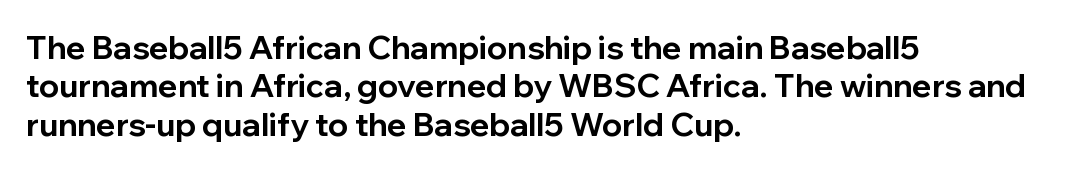
The image shows 32 px bold sans-serif type, upright; set left-aligned, line spacing 1.2x, normal letter spacing, not underlined; low stroke contrast and a medium x-height.
